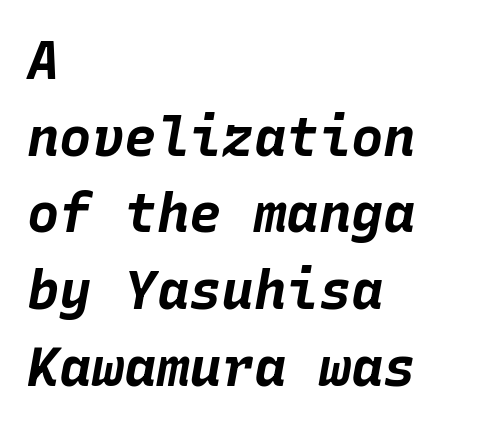
Emphasis-style slanted type is in use. The typesetter chose a ragged-right arrangement here. Thick stems and heavy bowls — unmistakably bold. In terms of leading, this rendering sits right in the middle. Each row of text sits above clean, open space.
